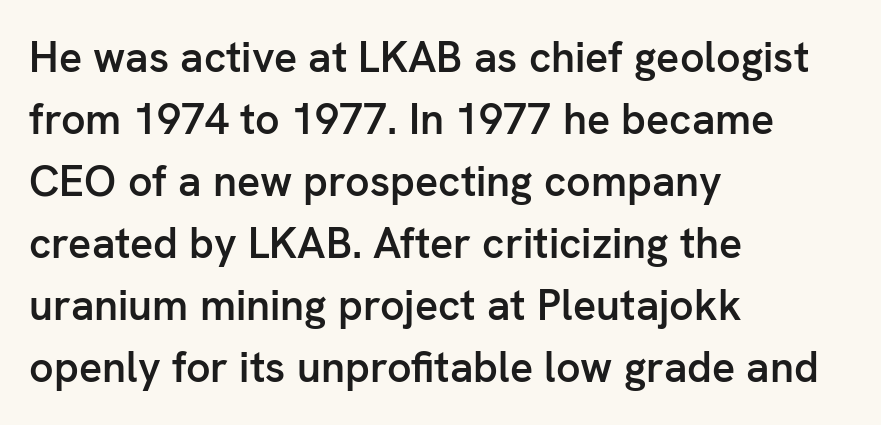
Q: Is the text bold? A: Semi-bold.
Q: Is the text italic (slanted)? A: No, it is upright.
Q: Is the typeface a serif or a sans-serif typeface? A: Sans-serif.
Q: Is the text underlined? A: No.
Q: How is the paragraph aligned? A: Left-aligned.
Q: Is the spacing between letters normal or unusually wide? A: Normal.
Q: Is the spacing between lines tight, normal or loose? A: Normal.
Q: Width (condensed, normal, or wide)? A: Normal.
Q: Stroke contrast? A: Low.
Q: x-height? A: Medium.
Q: Monospaced? A: No.
